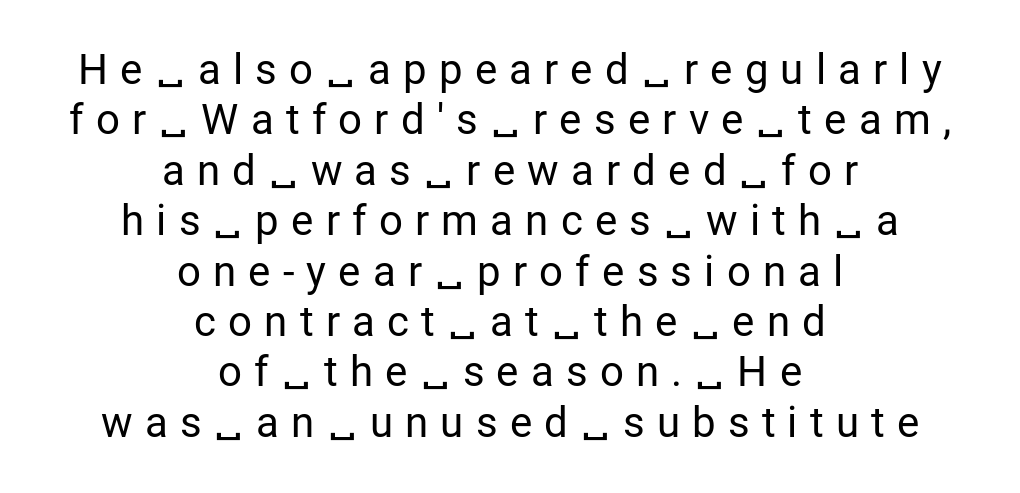
Is there any slant? The stems are plumb. The setting favours the middle, as headings and verse often do. The face used here is a sans, in the tradition of grotesques and geometrics. Descenders hang freely into open space. Look at the tracking — it's clearly loosened, letters drifting apart. Spacing verdict: proportional, widths tailored to each character.
